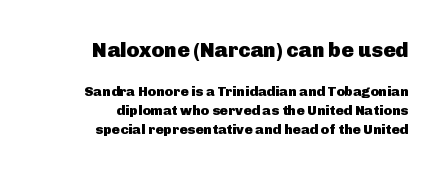
{"italic": "no", "bold": "yes", "underline": "no", "align": "right", "line_spacing": "normal", "line_spacing_ratio": 1.35, "letter_spacing": "normal", "letter_spacing_em": 0.0, "larger_block": "first", "size_ratio": 1.5, "glyph_px": 21}
